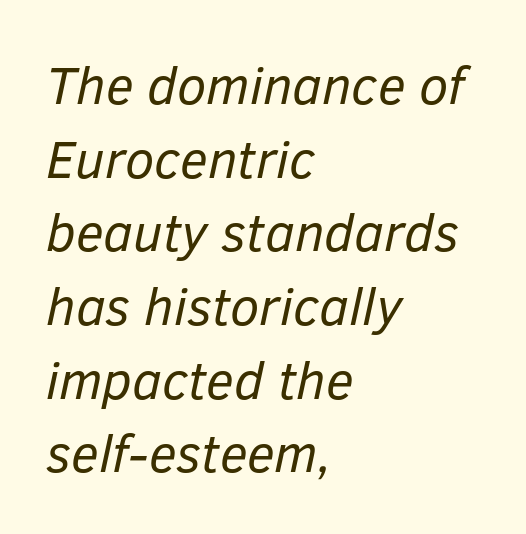
{"italic": "yes", "lean": "right", "slant_degrees": 12, "bold": "no", "weight": "regular", "width": "normal", "stroke_contrast": "low", "x_height": "medium", "monospaced": "no", "underline": "no", "align": "left", "line_spacing": "normal", "line_spacing_ratio": 1.39, "letter_spacing": "normal", "letter_spacing_em": 0.0, "glyph_px": 53}
